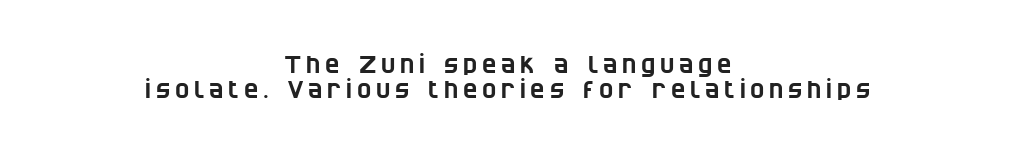
{"underline": "no", "align": "center", "line_spacing": "tight", "line_spacing_ratio": 1.03, "letter_spacing": "wide", "letter_spacing_em": 0.2, "glyph_px": 24}
